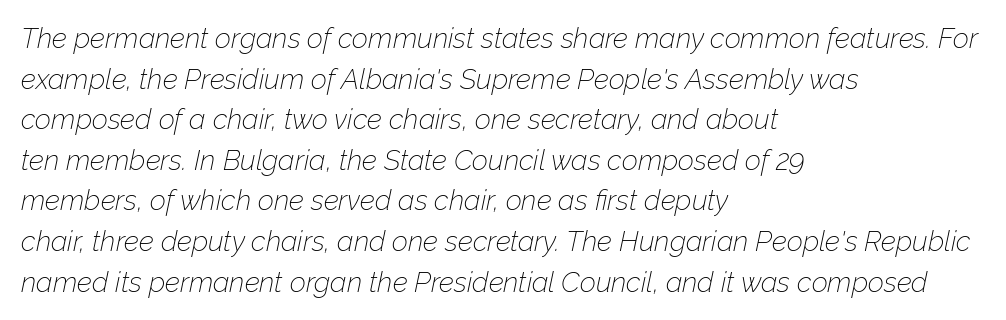
The image shows 28 px thin type, italic (leaning right); set left-aligned, normal line spacing (1.45x), normal letter spacing, not underlined; low stroke contrast and a medium x-height.
